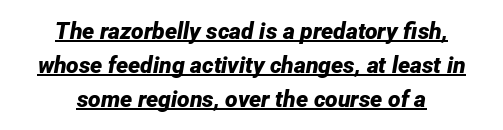
Typeset on center — no edge is straight. A dark, heavy texture on the line: the type is bold. Leading: standard. The tracking reads as untouched default to a designer's eye.
